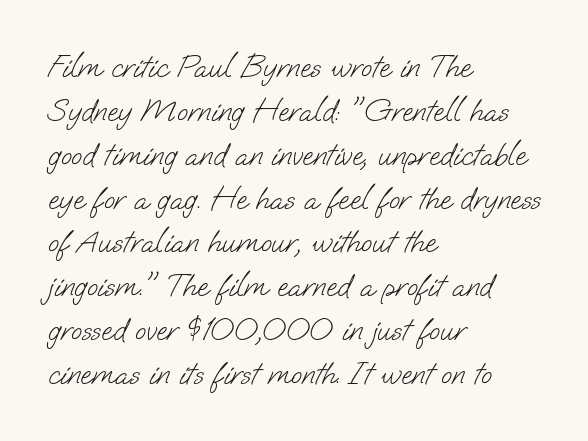
The image shows 32 px light sans-serif type; set left-aligned, normal line spacing (1.37x), normal letter spacing, not underlined; low stroke contrast and a small x-height.
